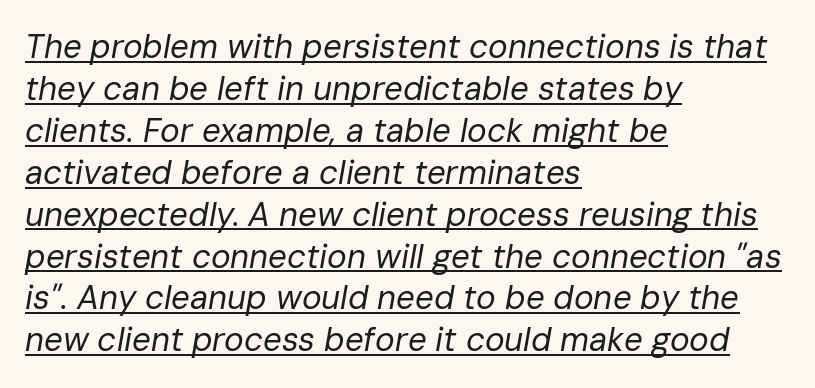
You could call the tracking neutral — neither tight nor loose. The text block is weighted toward the left margin, trailing off unevenly rightward. These glyphs show unthickened strokes, regular width or finer. Students, observe: this is what conventionally led text looks like. What decoration does the sample have? An underline.
